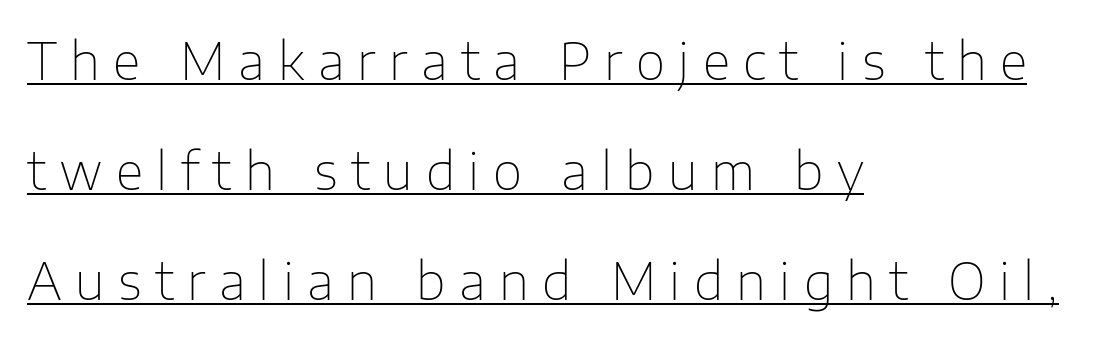
A light-to-regular cut is what we see here. Proportional: the letters do not fall into vertical columns. Glance below the letters and you will spot a drawn line. Is the letter spacing exaggerated? Yes — the characters are pushed far apart.
